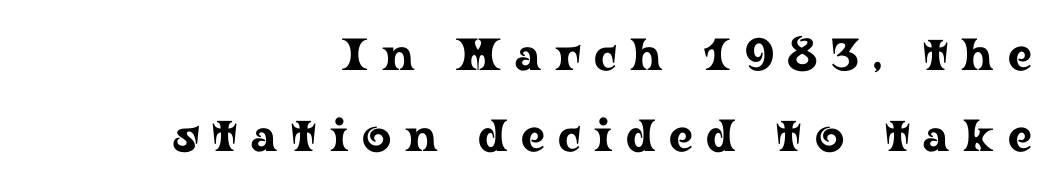
A typesetter would label this face a serif. Inter-character spacing is expanded well beyond the font's built-in metrics. No italicization has been applied; the sample stays upright. The area under the type is left untouched. Proportional: the letters do not fall into vertical columns. Caption: multi-line text, flush right, ragged left.
